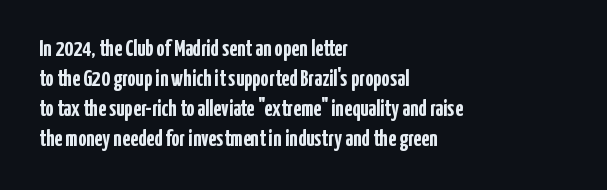
{"italic": "no", "bold": "yes", "underline": "no", "align": "left", "line_spacing": "normal", "line_spacing_ratio": 1.3, "letter_spacing": "normal", "letter_spacing_em": 0.0, "glyph_px": 23}
